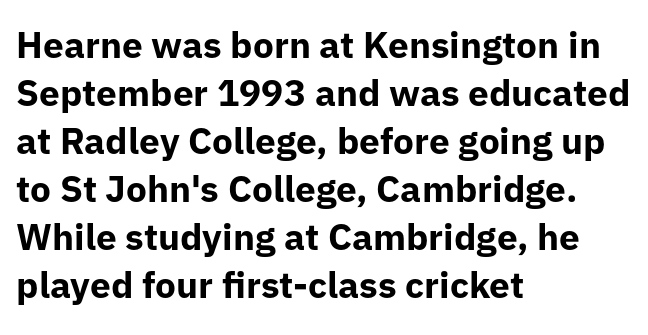
Bold? Absolutely — the strokes are thick and heavy. Each new line begins a customary step beneath the previous one. This sample has the flowing, uneven cadence of proportional lettering. The type family on display is of the sans-serif kind. All the whitespace from short lines collects on the right. Inter-character spacing is left at the font's built-in metrics.
